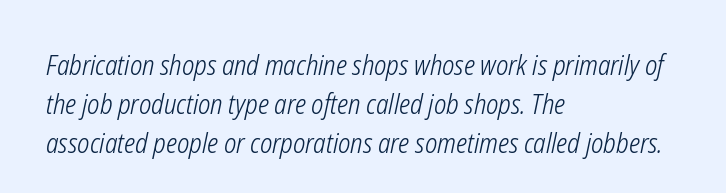
Does the leading feel generous? No, just average. Decoration check: the copy has no underline. The rendering anchors every line to the left-hand side. The letters sit at their default tracking, neither squeezed nor spread. Yep, that's italic — everything's leaning. Think standard paragraph weight, or any step lighter than that.
